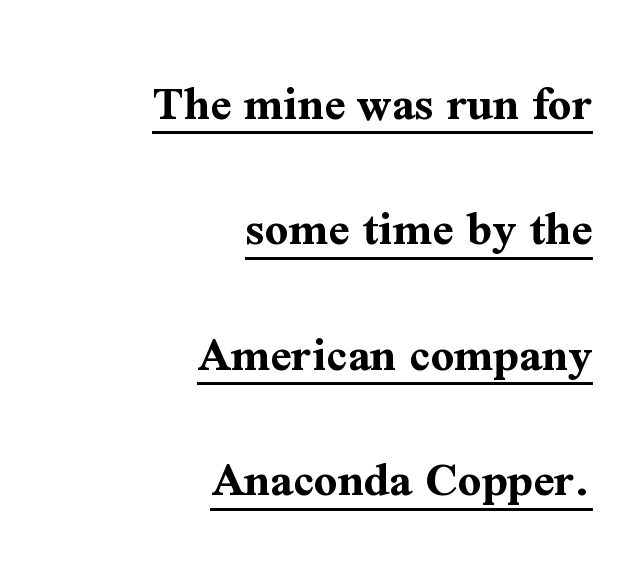
Q: Is the text bold? A: Yes.
Q: Is the text italic (slanted)? A: No, it is upright.
Q: Is the typeface a serif or a sans-serif typeface? A: Serif.
Q: Is the text underlined? A: Yes.
Q: How is the paragraph aligned? A: Right-aligned.
Q: Is the spacing between letters normal or unusually wide? A: Normal.
Q: Is the spacing between lines tight, normal or loose? A: Loose.
Q: Width (condensed, normal, or wide)? A: Normal.
Q: Stroke contrast? A: Medium.
Q: x-height? A: Medium.
Q: Monospaced? A: No.
